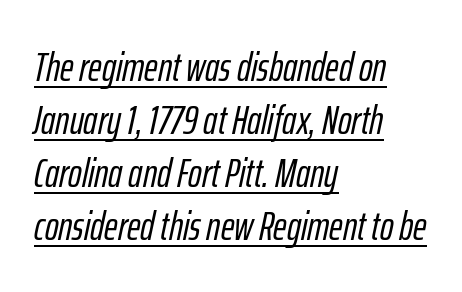
The image shows 41 px condensed type, italic (leaning right); set left-aligned, normal line spacing (1.29x), normal letter spacing, underlined; low stroke contrast and a medium x-height.
